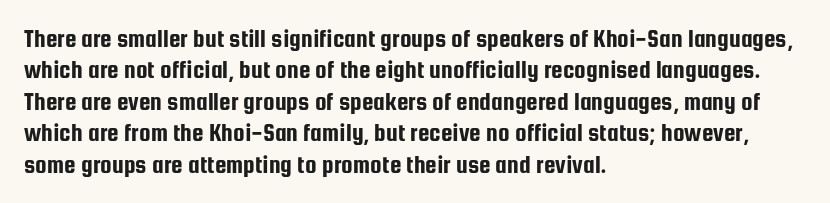
The image shows 26 px text type, upright; set left-aligned, line spacing 1.21x, normal letter spacing, not underlined.
